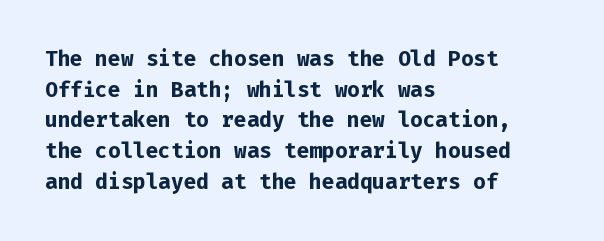
{"italic": "no", "bold": "yes", "underline": "no", "align": "left", "line_spacing": "normal", "line_spacing_ratio": 1.46, "letter_spacing": "normal", "letter_spacing_em": 0.0, "glyph_px": 21}
